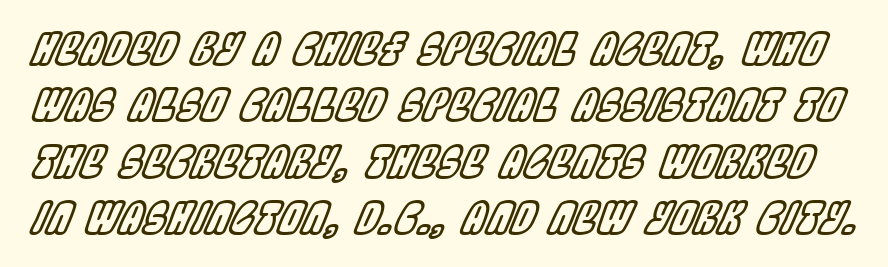
Q: Is the text italic (slanted)? A: Yes, it leans right by about 22 degrees.
Q: Is the text underlined? A: No.
Q: Is the spacing between letters normal or unusually wide? A: Normal.
Q: Is the spacing between lines tight, normal or loose? A: Normal.
Q: Width (condensed, normal, or wide)? A: Condensed.
Q: x-height? A: Large.
Q: Monospaced? A: No.
